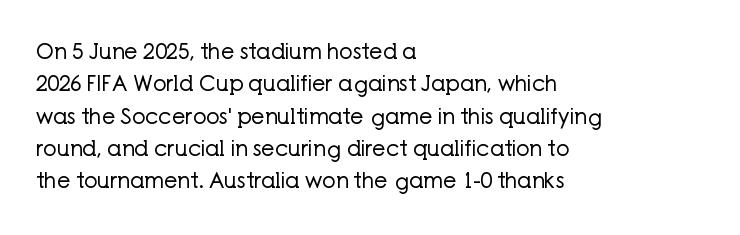
The image shows 21 px text type, upright; set left-aligned, normal line spacing (1.54x), normal letter spacing, not underlined.
